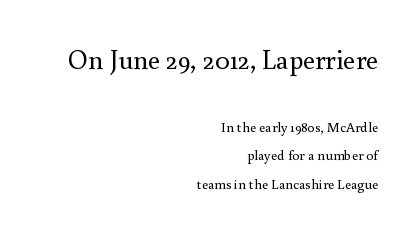
The image shows 27 px text type, upright; set right-aligned, loose line spacing (2.02x), normal letter spacing, not underlined; the first (top) block is 1.93x larger.
